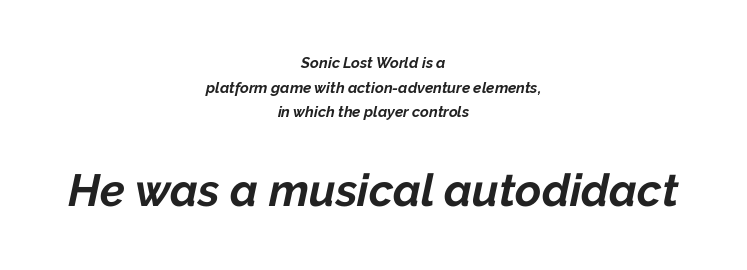
Q: Is the text bold? A: Yes.
Q: Is the text italic (slanted)? A: Yes, it leans right by about 12 degrees.
Q: Is the text underlined? A: No.
Q: How is the paragraph aligned? A: Centered.
Q: Is the spacing between letters normal or unusually wide? A: Normal.
Q: Is the spacing between lines tight, normal or loose? A: Normal.
Q: Which block of text is set in a larger size, the first (top) or the second (bottom)? A: The second (bottom) one.
Q: Width (condensed, normal, or wide)? A: Normal.
Q: Stroke contrast? A: Low.
Q: x-height? A: Medium.
Q: Monospaced? A: No.
